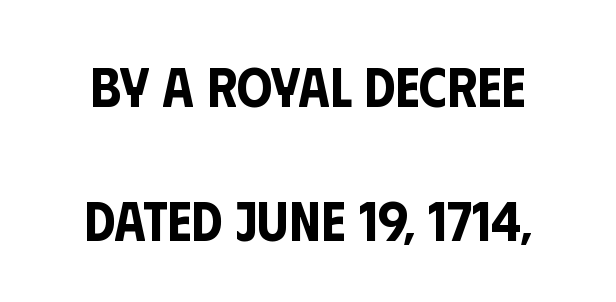
Q: Is the text italic (slanted)? A: No, it is upright.
Q: Is the typeface a serif or a sans-serif typeface? A: Sans-serif.
Q: Is the text underlined? A: No.
Q: Is the spacing between letters normal or unusually wide? A: Normal.
Q: Is the spacing between lines tight, normal or loose? A: Loose.
Q: Width (condensed, normal, or wide)? A: Condensed.
Q: Stroke contrast? A: Low.
Q: x-height? A: Large.
Q: Monospaced? A: No.
